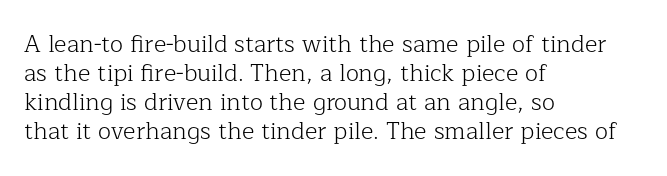
Q: Is the text bold? A: No.
Q: Is the text italic (slanted)? A: No, it is upright.
Q: Is the text underlined? A: No.
Q: How is the paragraph aligned? A: Left-aligned.
Q: Is the spacing between letters normal or unusually wide? A: Normal.
